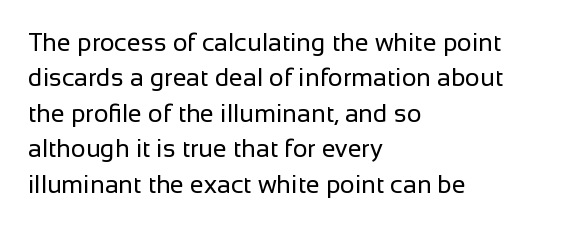
The image shows 25 px text type, upright; set left-aligned, normal line spacing (1.42x), normal letter spacing, not underlined.
